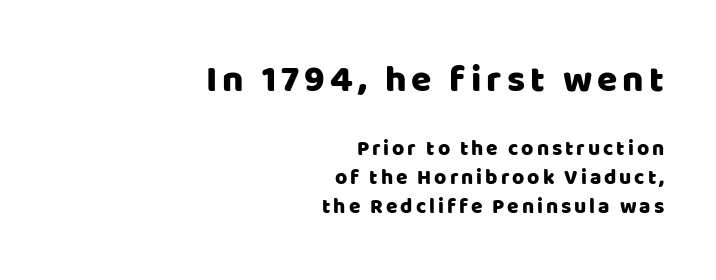
This is sans-serif lettering, the kind often seen on screens and signage. The font's upright variant was chosen for this text. One-word summary of the alignment: right. This layout puts the oversized block above and the modest block below. The space beneath each line is pristine and unruled.
